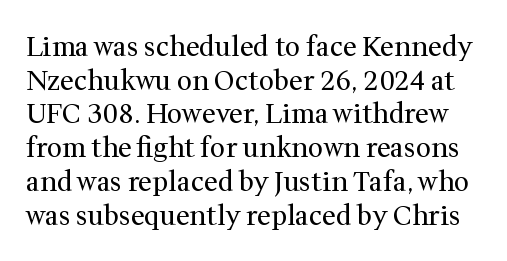
The face looks like a standard text weight, possibly lighter. Designer's note — italics off, roman on. This sample keeps an unexceptional amount of space between lines. Descenders hang freely into open space. Does extra space separate the letters? No, they use regular spacing.
